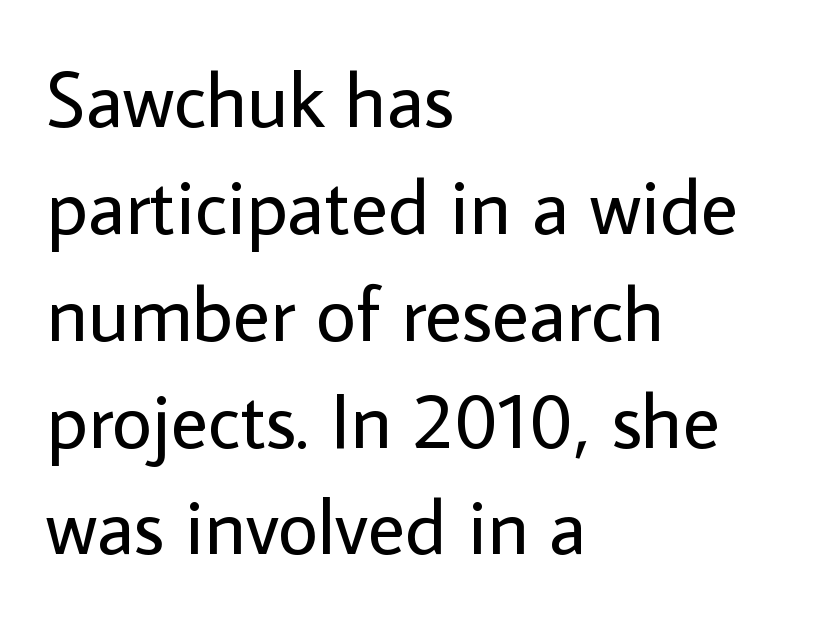
{"serif": "no", "italic": "no", "bold": "no", "weight": "regular", "width": "normal", "stroke_contrast": "low", "x_height": "medium", "monospaced": "no", "underline": "no", "align": "left", "line_spacing": "normal", "line_spacing_ratio": 1.37, "letter_spacing": "normal", "letter_spacing_em": 0.0, "glyph_px": 78}
